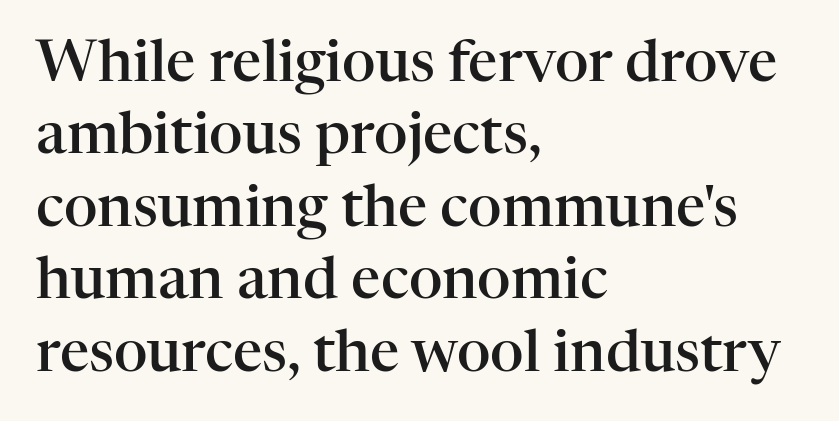
Q: Is the text bold? A: Semi-bold.
Q: Is the text italic (slanted)? A: No, it is upright.
Q: Is the typeface a serif or a sans-serif typeface? A: Serif.
Q: Is the text underlined? A: No.
Q: How is the paragraph aligned? A: Left-aligned.
Q: Is the spacing between letters normal or unusually wide? A: Normal.
Q: Is the spacing between lines tight, normal or loose? A: Normal.
Q: Width (condensed, normal, or wide)? A: Normal.
Q: Stroke contrast? A: High.
Q: x-height? A: Medium.
Q: Monospaced? A: No.
